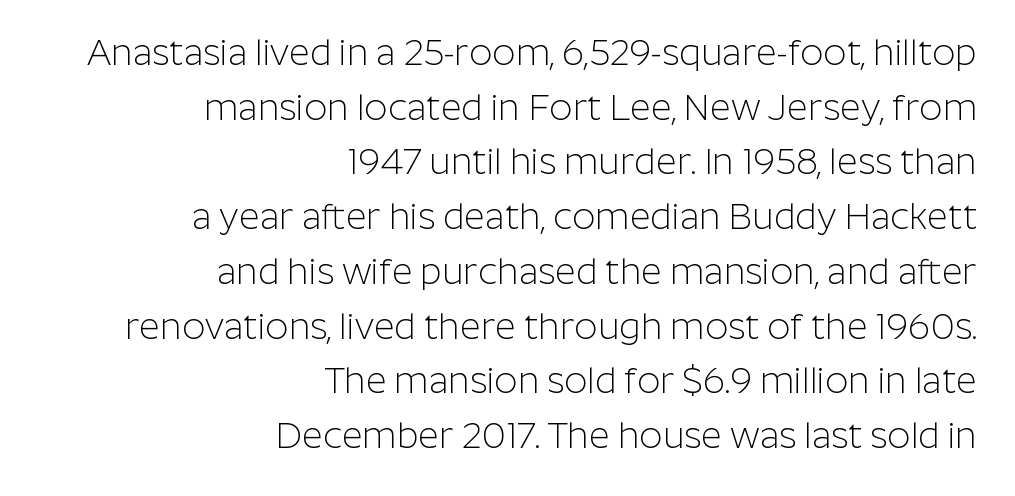
{"serif": "no", "italic": "no", "bold": "no", "weight": "light", "width": "normal", "stroke_contrast": "low", "x_height": "medium", "monospaced": "no", "underline": "no", "align": "right", "line_spacing": "normal", "line_spacing_ratio": 1.52, "letter_spacing": "normal", "letter_spacing_em": 0.0, "glyph_px": 36}
